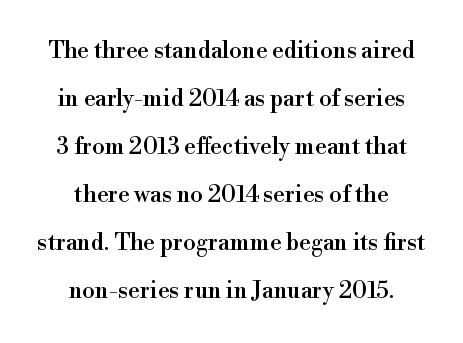
{"italic": "no", "underline": "no", "align": "center", "line_spacing": "loose", "line_spacing_ratio": 2.09, "letter_spacing": "normal", "letter_spacing_em": 0.0, "glyph_px": 23}
